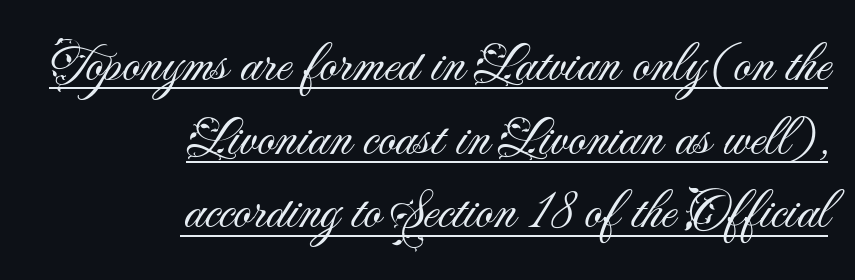
{"serif": "no", "bold": "no", "weight": "light", "width": "normal", "stroke_contrast": "medium", "x_height": "small", "monospaced": "no", "underline": "yes", "align": "right", "line_spacing": "normal", "line_spacing_ratio": 1.34, "letter_spacing": "normal", "letter_spacing_em": 0.0, "glyph_px": 55}
